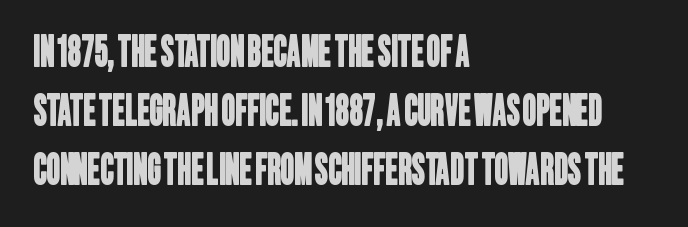
The image shows 42 px condensed sans-serif type; set left-aligned, normal line spacing (1.4x), normal letter spacing, not underlined; low stroke contrast and a large x-height.
